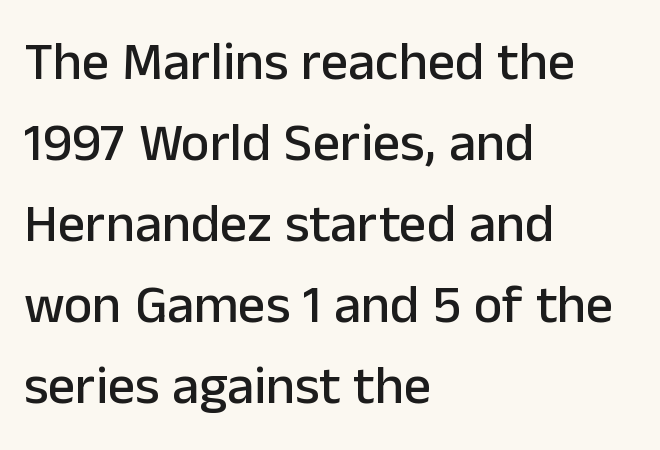
The image shows 54 px sans-serif type, upright; set left-aligned, normal line spacing (1.5x), normal letter spacing, not underlined; low stroke contrast and a medium x-height.
